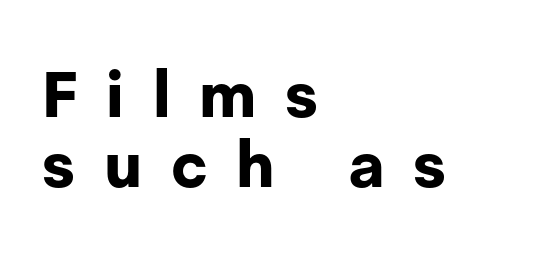
Q: Is the text bold? A: Yes.
Q: Is the text italic (slanted)? A: No, it is upright.
Q: Is the typeface a serif or a sans-serif typeface? A: Sans-serif.
Q: Is the text underlined? A: No.
Q: How is the paragraph aligned? A: Left-aligned.
Q: Is the spacing between letters normal or unusually wide? A: Unusually wide.
Q: Is the spacing between lines tight, normal or loose? A: Tight.
Q: Width (condensed, normal, or wide)? A: Normal.
Q: Stroke contrast? A: Low.
Q: x-height? A: Medium.
Q: Monospaced? A: No.
